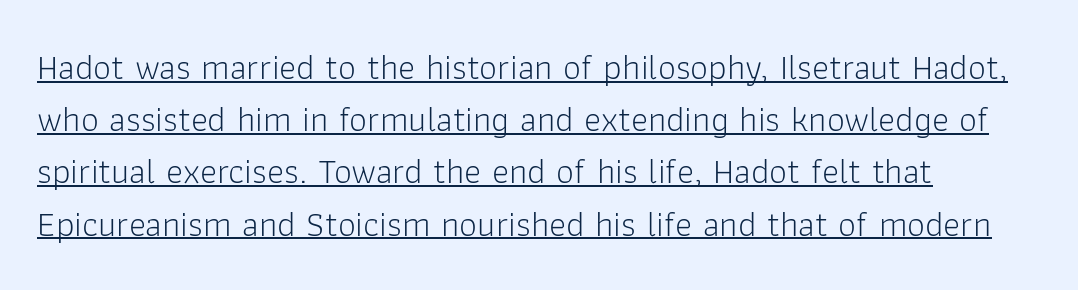
Varying glyph widths throughout — classic text-font behaviour. This is underlined copy, the kind a proofreader might mark for attention. Summary of vertical rhythm: regular, with standard interline spacing. This is sans-serif lettering, the kind often seen on screens and signage.
